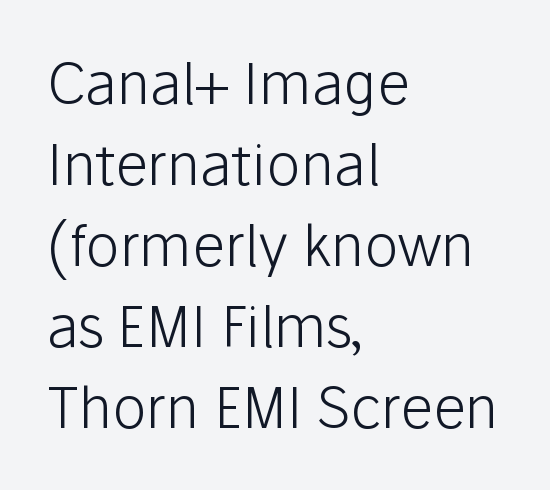
The image shows 57 px light sans-serif type, upright; set left-aligned, normal line spacing (1.42x), normal letter spacing, not underlined; low stroke contrast and a medium x-height.
